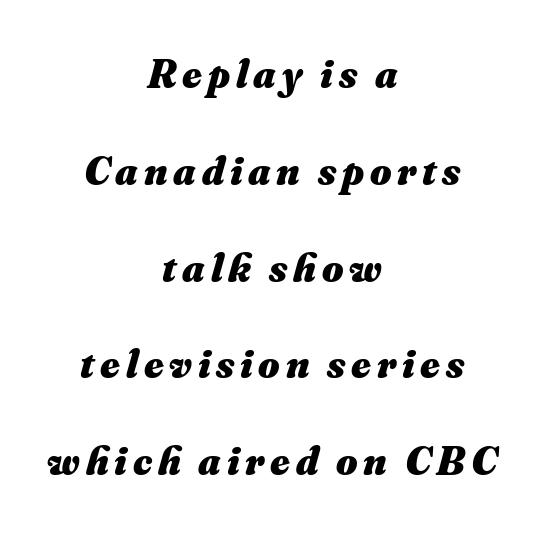
Q: Is the text bold? A: Yes.
Q: Is the text italic (slanted)? A: Yes, it leans right by about 16 degrees.
Q: Is the text underlined? A: No.
Q: How is the paragraph aligned? A: Centered.
Q: Is the spacing between lines tight, normal or loose? A: Loose.
Q: Width (condensed, normal, or wide)? A: Normal.
Q: Stroke contrast? A: Medium.
Q: x-height? A: Small.
Q: Monospaced? A: No.
